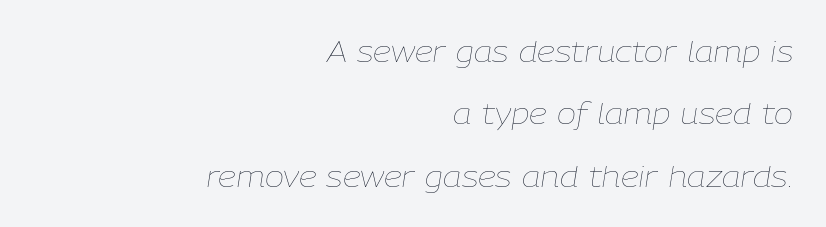
{"italic": "yes", "lean": "right", "slant_degrees": 9, "bold": "no", "weight": "thin", "width": "normal", "stroke_contrast": "low", "x_height": "medium", "monospaced": "no", "underline": "no", "align": "right", "line_spacing": "loose", "line_spacing_ratio": 2.15, "letter_spacing": "normal", "letter_spacing_em": 0.0, "glyph_px": 29}
